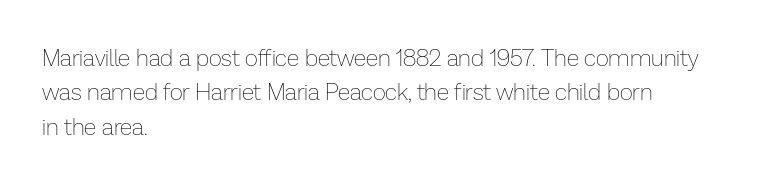
The image shows 23 px text type, upright; set left-aligned, normal line spacing (1.5x), normal letter spacing, not underlined.
